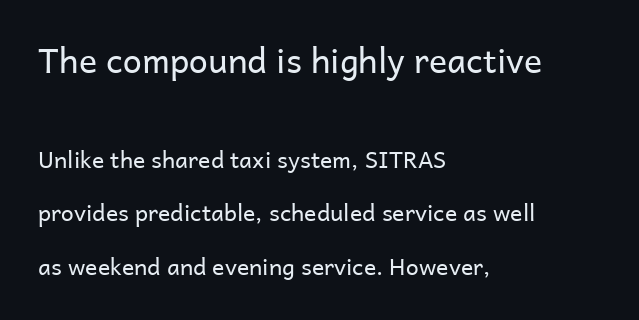
Q: Is the text bold? A: No.
Q: Is the text italic (slanted)? A: No, it is upright.
Q: Is the typeface a serif or a sans-serif typeface? A: Sans-serif.
Q: Is the text underlined? A: No.
Q: How is the paragraph aligned? A: Left-aligned.
Q: Is the spacing between letters normal or unusually wide? A: Normal.
Q: Is the spacing between lines tight, normal or loose? A: Loose.
Q: Which block of text is set in a larger size, the first (top) or the second (bottom)? A: The first (top) one.
Q: Width (condensed, normal, or wide)? A: Normal.
Q: Stroke contrast? A: Low.
Q: x-height? A: Medium.
Q: Monospaced? A: No.
